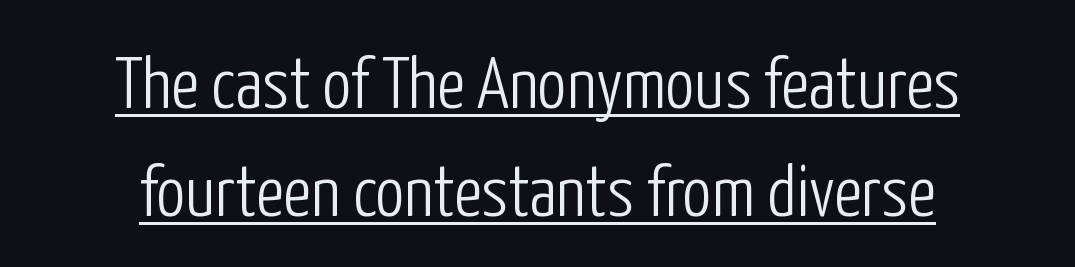
The image shows 73 px light, condensed sans-serif type, upright; set centered, normal line spacing (1.48x), normal letter spacing, underlined; low stroke contrast and a medium x-height.
